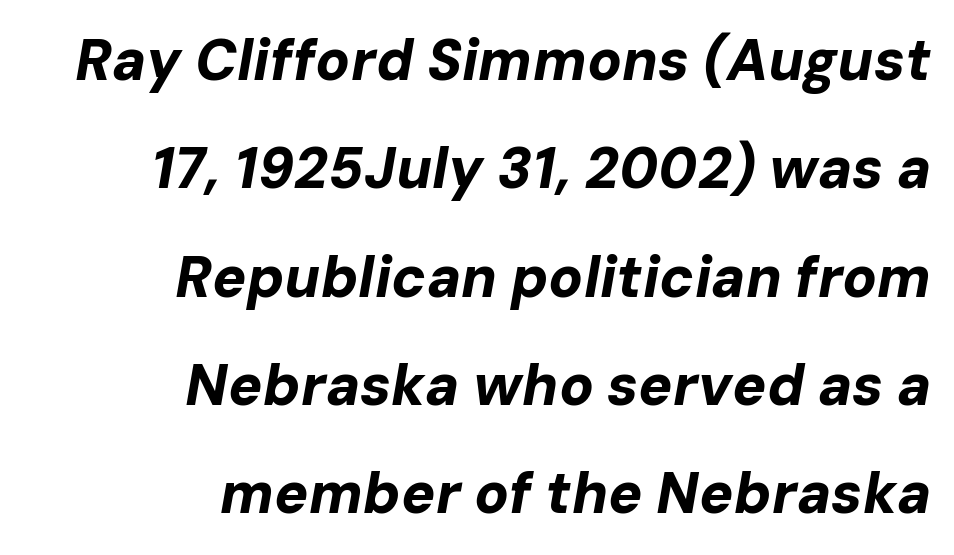
The image shows 57 px bold type, italic (leaning right); set right-aligned, loose line spacing (1.9x), normal letter spacing, not underlined; low stroke contrast and a medium x-height.
